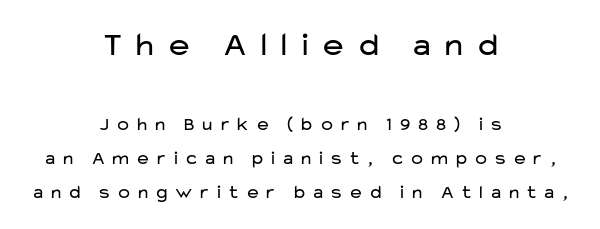
{"serif": "no", "italic": "no", "bold": "no", "weight": "regular", "width": "wide", "stroke_contrast": "low", "x_height": "medium", "monospaced": "no", "underline": "no", "align": "center", "line_spacing_ratio": 1.77, "letter_spacing": "wide", "letter_spacing_em": 0.23, "larger_block": "first", "size_ratio": 1.79, "glyph_px": 34}
